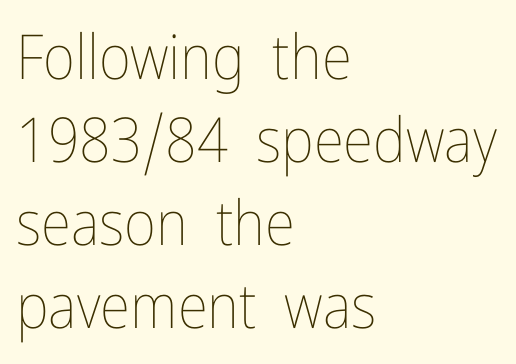
The image shows 62 px thin, condensed type, upright; set left-aligned, normal line spacing (1.34x), normal letter spacing, not underlined; low stroke contrast and a medium x-height.
